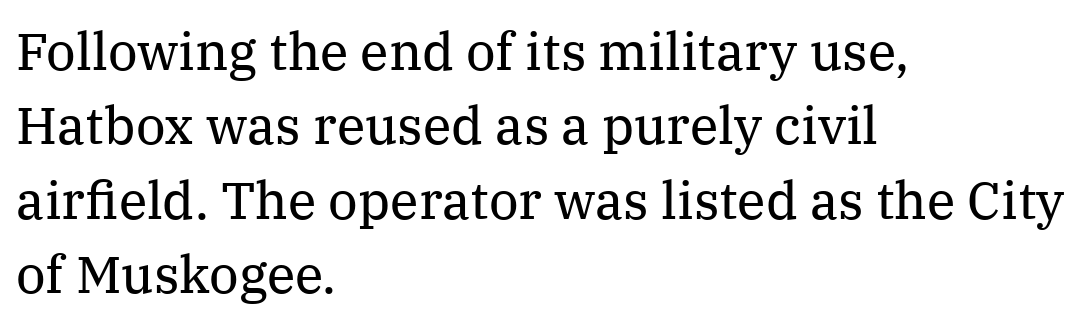
The image shows 52 px regular-weight serif type, upright; set left-aligned, normal line spacing (1.43x), normal letter spacing, not underlined; medium stroke contrast and a medium x-height.
